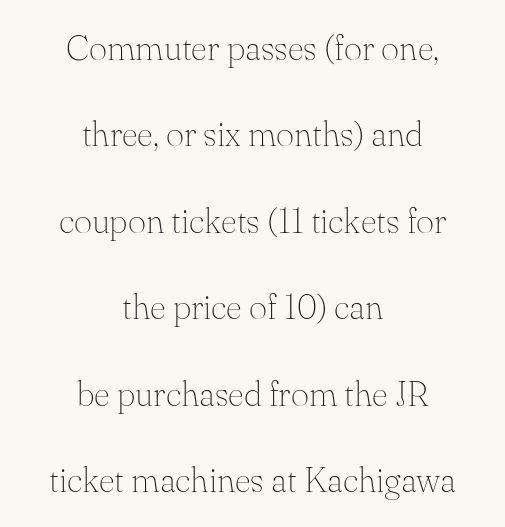
Q: Is the text bold? A: No.
Q: Is the text italic (slanted)? A: No, it is upright.
Q: Is the typeface a serif or a sans-serif typeface? A: Serif.
Q: Is the text underlined? A: No.
Q: How is the paragraph aligned? A: Centered.
Q: Is the spacing between letters normal or unusually wide? A: Normal.
Q: Is the spacing between lines tight, normal or loose? A: Loose.
Q: Width (condensed, normal, or wide)? A: Normal.
Q: Stroke contrast? A: Medium.
Q: x-height? A: Small.
Q: Monospaced? A: No.
